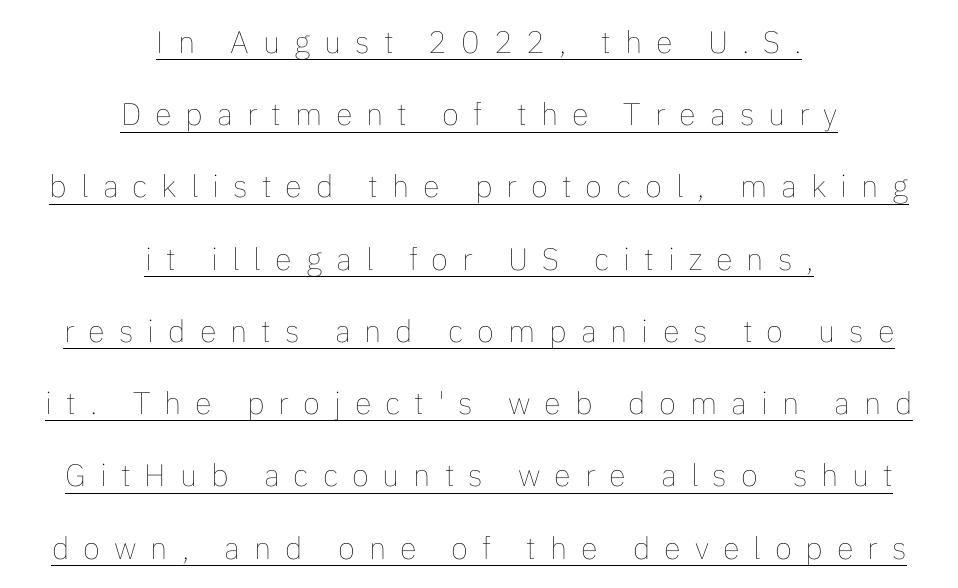
{"italic": "no", "bold": "no", "weight": "thin", "width": "normal", "stroke_contrast": "low", "x_height": "medium", "monospaced": "no", "underline": "yes", "align": "center", "line_spacing": "loose", "line_spacing_ratio": 2.33, "letter_spacing": "wide", "letter_spacing_em": 0.45, "glyph_px": 31}
